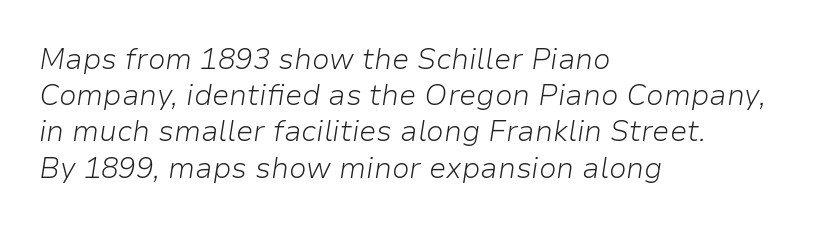
Q: Is the text bold? A: No.
Q: Is the text italic (slanted)? A: Yes, it leans right by about 9 degrees.
Q: Is the text underlined? A: No.
Q: How is the paragraph aligned? A: Left-aligned.
Q: Is the spacing between letters normal or unusually wide? A: Normal.
Q: Is the spacing between lines tight, normal or loose? A: Normal.
Q: Width (condensed, normal, or wide)? A: Normal.
Q: Stroke contrast? A: Low.
Q: x-height? A: Medium.
Q: Monospaced? A: No.
